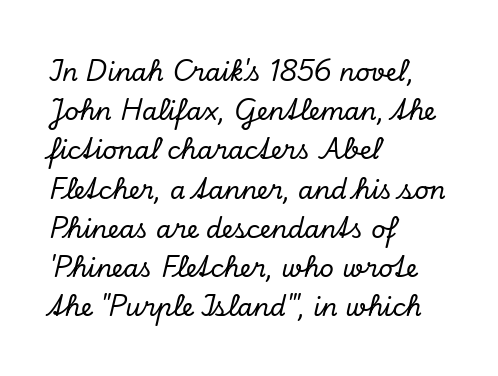
Spacing between characters is what you'd get straight out of the box. Layout note: lines flush left. The lettering tilts uniformly, giving the passage an italic look. Anything drawn beneath the words? Only blank space. How would I describe the line gaps? Plain and ordinary.
